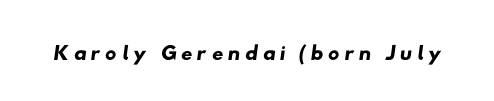
{"serif": "no", "width": "wide", "stroke_contrast": "low", "x_height": "small", "monospaced": "no", "underline": "no", "glyph_px": 32}
